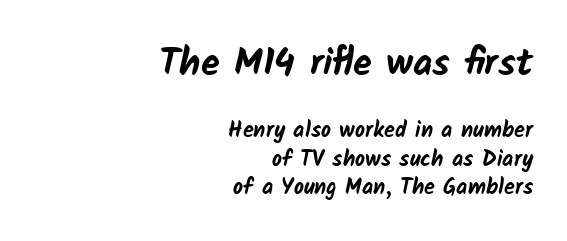
The image shows 38 px bold sans-serif type; set right-aligned, normal line spacing (1.29x), normal letter spacing, not underlined; the first (top) block is 1.73x larger; low stroke contrast and a medium x-height.
